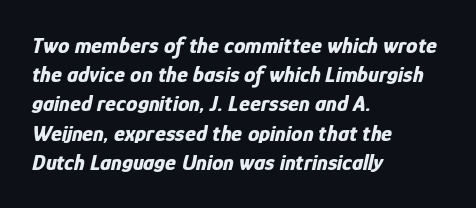
The image shows 23 px bold type, italic (leaning right); set left-aligned, normal line spacing (1.27x), normal letter spacing, not underlined.
